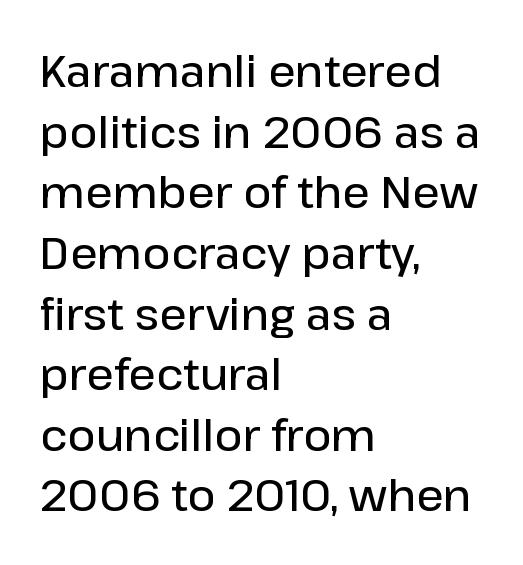
{"serif": "no", "italic": "no", "bold": "semi", "weight": "semibold", "width": "normal", "stroke_contrast": "low", "x_height": "medium", "monospaced": "no", "underline": "no", "align": "left", "line_spacing": "normal", "line_spacing_ratio": 1.41, "letter_spacing": "normal", "letter_spacing_em": 0.0, "glyph_px": 43}
